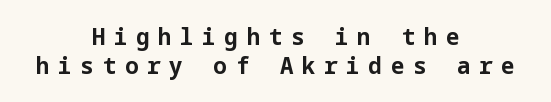
{"italic": "no", "bold": "yes", "underline": "no", "align": "center", "line_spacing_ratio": 1.22, "letter_spacing": "wide", "letter_spacing_em": 0.36, "glyph_px": 24}
